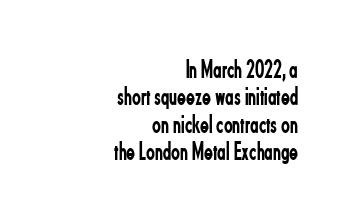
Students, note that the glyphs here touch the page at normal intervals. The typesetting does not lean heavy: it is not bold. The font's upright variant was chosen for this text. The zone under the glyphs is completely vacant. Vertically, the passage feels compressed, each row crowding the next.
